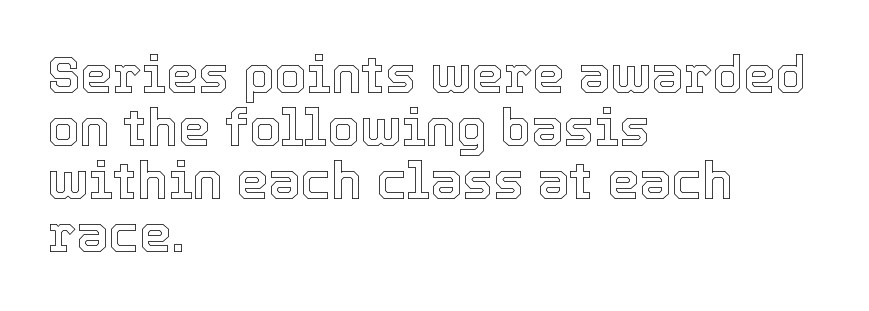
The image shows 51 px text type, upright; set left-aligned, tight line spacing (1.04x), normal letter spacing, not underlined; a medium x-height.
